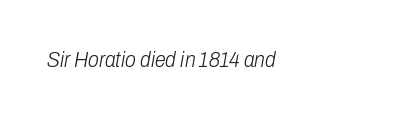
{"italic": "yes", "lean": "right", "slant_degrees": 10, "bold": "no", "underline": "no", "align": "left", "letter_spacing": "normal", "letter_spacing_em": 0.0, "glyph_px": 22}
